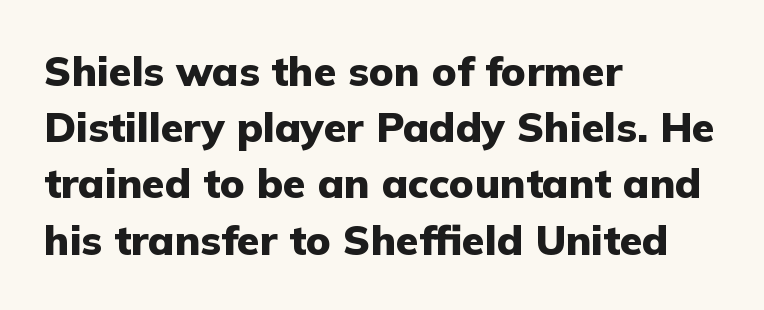
Unmarked baselines from the first word to the last. Typographically, this falls in the sans-serif category. These lines are rendered in a variable-pitch font. The leading is moderate, giving the passage an even texture. Look at the tracking — it's just the regular setting, nothing added. I'd describe the lettering as bold — thick and assertive.
